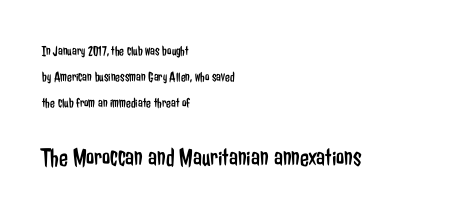
Compared with a typical body face, this is equally light or lighter still. When letters stand straight like this, we call the style roman or upright. Just letters on the line, the space beneath them empty. Default kerning and tracking; the words read as compact shapes. The passage is arranged the way most books set body copy — flush left. If you squint, the bottom block still reads clearly — it's the larger of the two.
